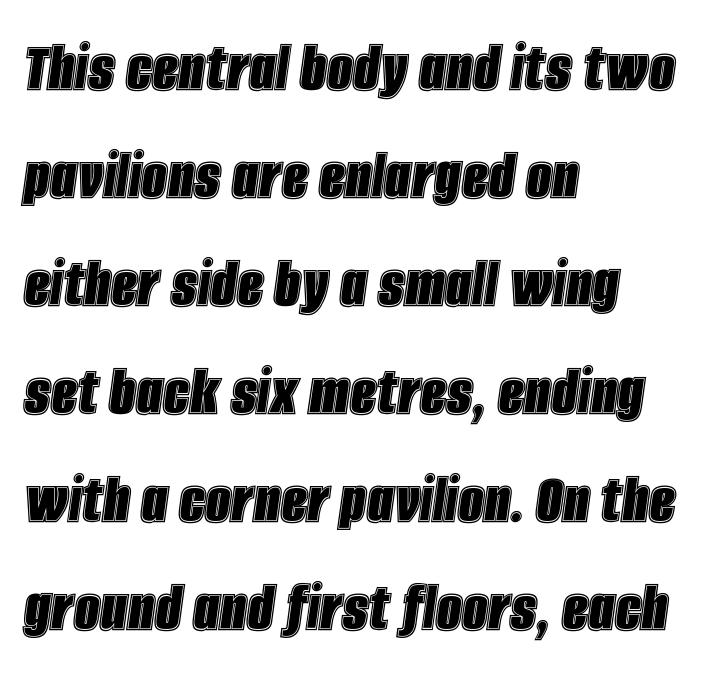
{"italic": "yes", "lean": "right", "slant_degrees": 8, "width": "condensed", "x_height": "large", "monospaced": "no", "underline": "no", "align": "left", "line_spacing": "normal", "line_spacing_ratio": 1.48, "letter_spacing": "normal", "letter_spacing_em": 0.0, "glyph_px": 73}
